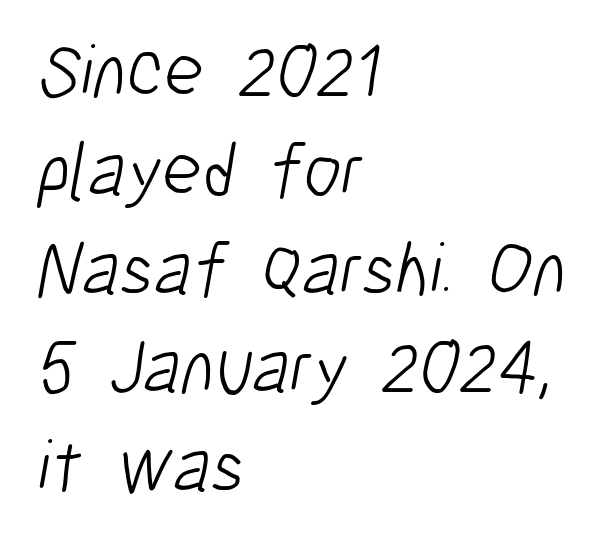
{"serif": "no", "bold": "no", "weight": "light", "width": "condensed", "stroke_contrast": "low", "x_height": "medium", "monospaced": "no", "underline": "no", "align": "left", "line_spacing": "normal", "line_spacing_ratio": 1.3, "letter_spacing": "normal", "letter_spacing_em": 0.0, "glyph_px": 76}
